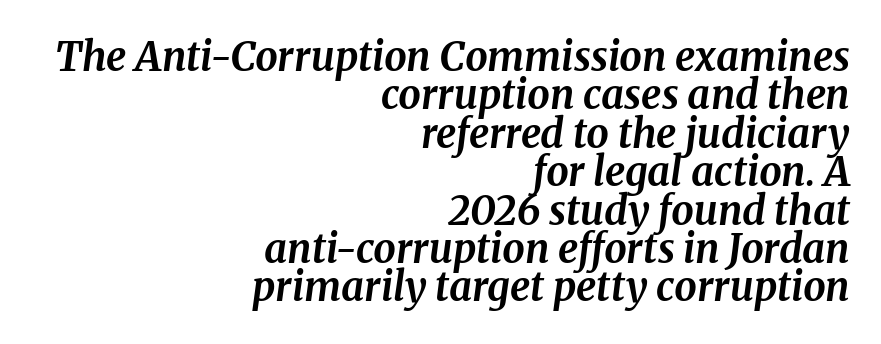
{"serif": "yes", "italic": "yes", "lean": "right", "slant_degrees": 8, "bold": "yes", "weight": "bold", "width": "normal", "stroke_contrast": "medium", "x_height": "medium", "monospaced": "no", "underline": "no", "align": "right", "line_spacing": "tight", "line_spacing_ratio": 0.96, "letter_spacing": "normal", "letter_spacing_em": 0.0, "glyph_px": 40}
